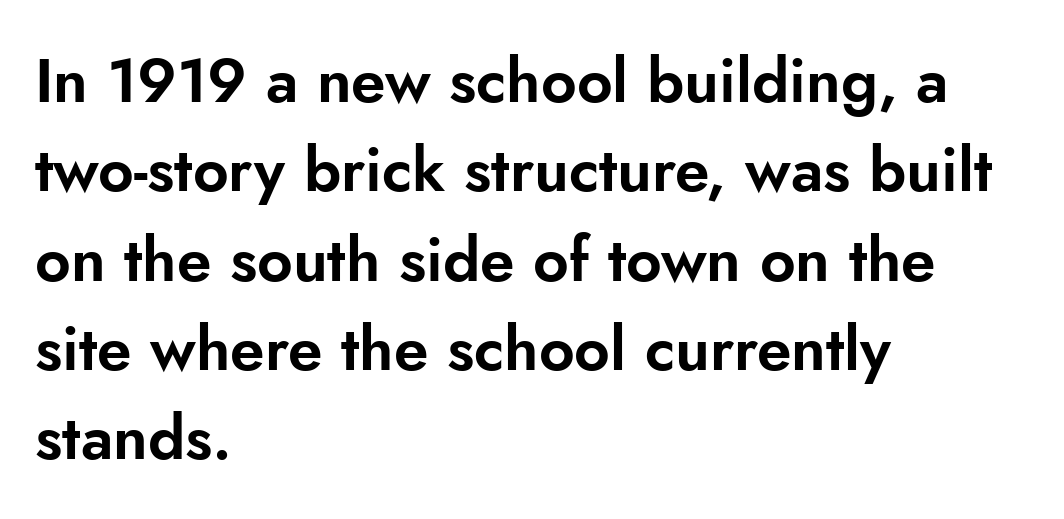
The line-height multiplier appears to be the usual default. Do the characters align in a grid? No, the font is proportional. The face used here is rendered with its standard letterfit. Underlining? Definitely not there. Type style note: lacks serifs. The typesetter chose a ragged-right arrangement here.
